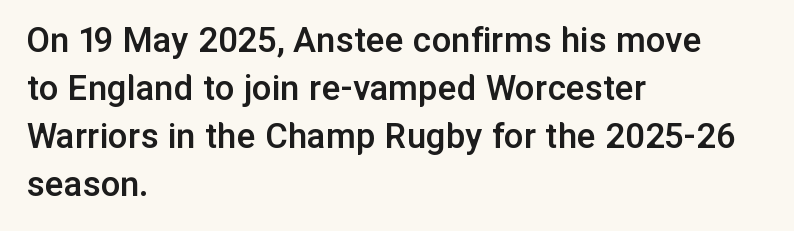
Varying glyph widths throughout — classic text-font behaviour. Caption: semibold face, moderately heavy strokes. The gaps between neighbouring characters are ordinary and unremarkable. Check under the words: just untouched page. The typography opts for an upright posture over an oblique one.
